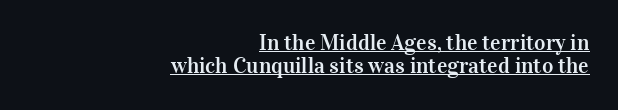
{"italic": "no", "underline": "yes", "align": "right", "line_spacing": "tight", "line_spacing_ratio": 1.06, "letter_spacing": "normal", "letter_spacing_em": 0.0, "glyph_px": 22}
